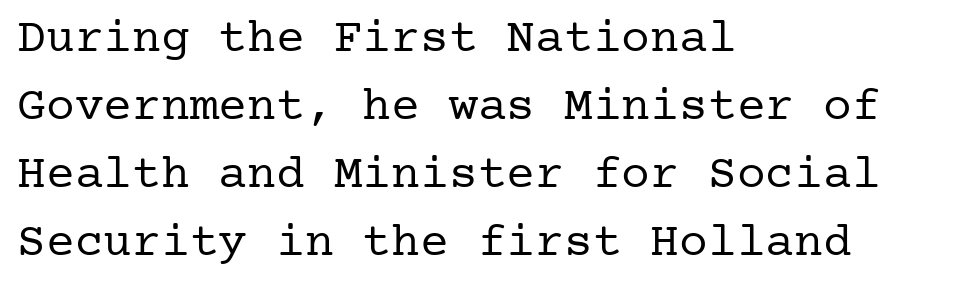
The image shows 48 px regular-weight serif type, upright; set left-aligned, normal line spacing (1.42x), normal letter spacing, not underlined; low stroke contrast and a medium x-height.
